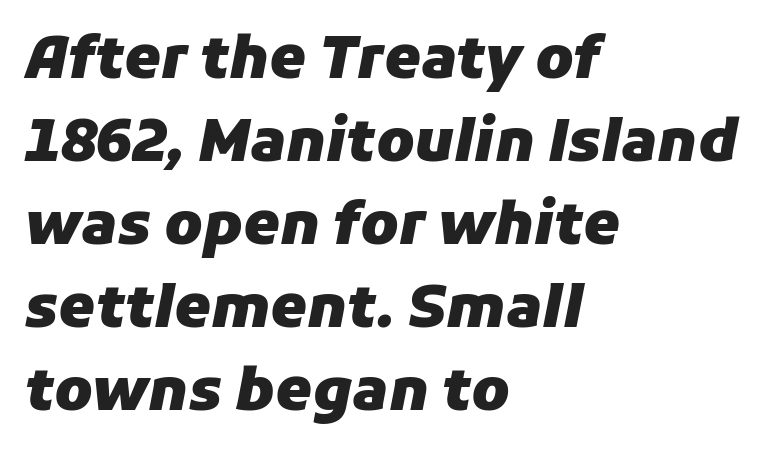
These lines are rendered in a variable-pitch font. Successive baselines arrive at the customary interval. These lines keep a tight, regular rhythm from letter to letter. The words here are not underlined. Horizontal alignment here is leftward, the default for most running prose. The passage shown leans; its letterforms are oblique.
